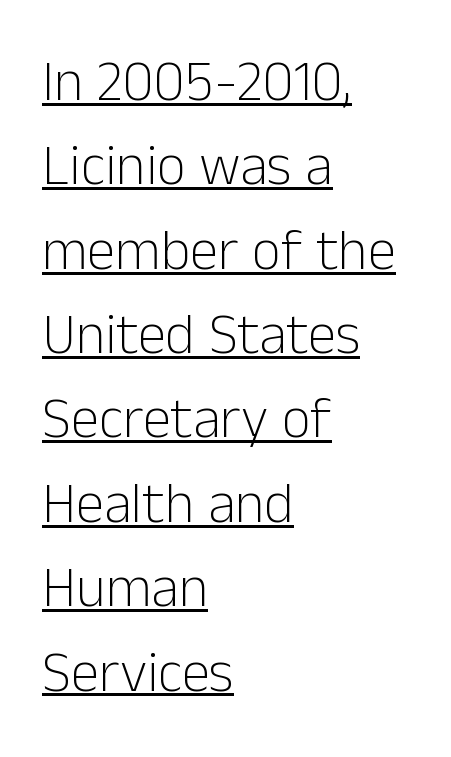
The image shows 57 px light sans-serif type, upright; set left-aligned, normal line spacing (1.48x), normal letter spacing, underlined; low stroke contrast and a medium x-height.
